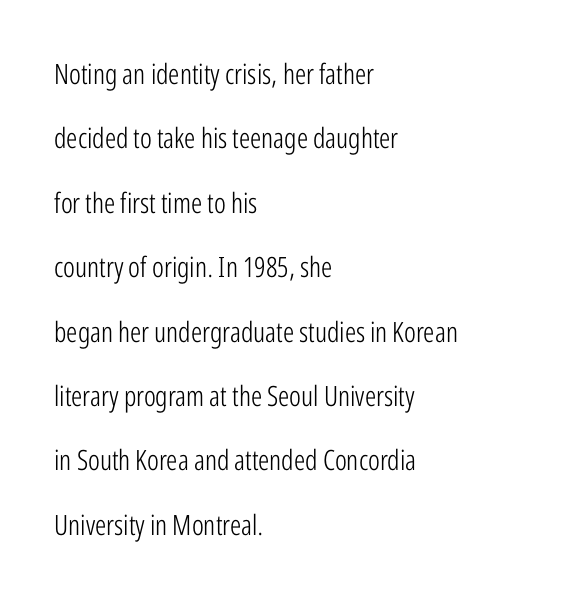
{"serif": "no", "italic": "no", "bold": "no", "weight": "light", "width": "condensed", "stroke_contrast": "low", "x_height": "medium", "monospaced": "no", "underline": "no", "align": "left", "line_spacing": "loose", "line_spacing_ratio": 2.3, "letter_spacing": "normal", "letter_spacing_em": 0.0, "glyph_px": 28}
